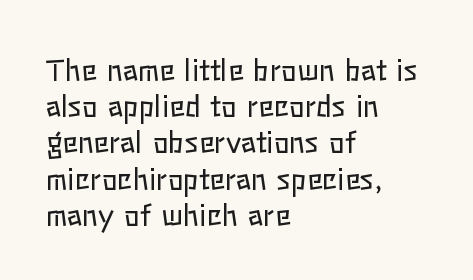
The image shows 29 px regular-weight type, upright; set left-aligned, normal line spacing (1.25x), normal letter spacing, not underlined; low stroke contrast and a medium x-height.
